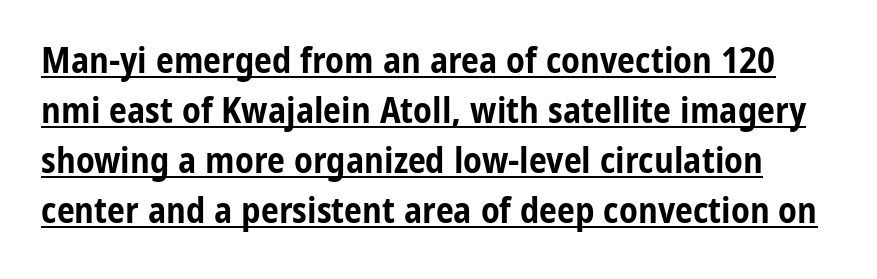
Q: Is the text bold? A: Yes.
Q: Is the text italic (slanted)? A: No, it is upright.
Q: Is the typeface a serif or a sans-serif typeface? A: Sans-serif.
Q: Is the text underlined? A: Yes.
Q: Is the spacing between letters normal or unusually wide? A: Normal.
Q: Is the spacing between lines tight, normal or loose? A: Normal.
Q: Width (condensed, normal, or wide)? A: Condensed.
Q: Stroke contrast? A: Low.
Q: x-height? A: Medium.
Q: Monospaced? A: No.
